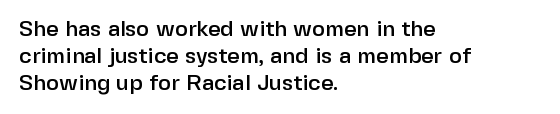
{"italic": "no", "underline": "no", "align": "left", "line_spacing_ratio": 1.22, "letter_spacing": "normal", "letter_spacing_em": 0.0, "glyph_px": 22}
